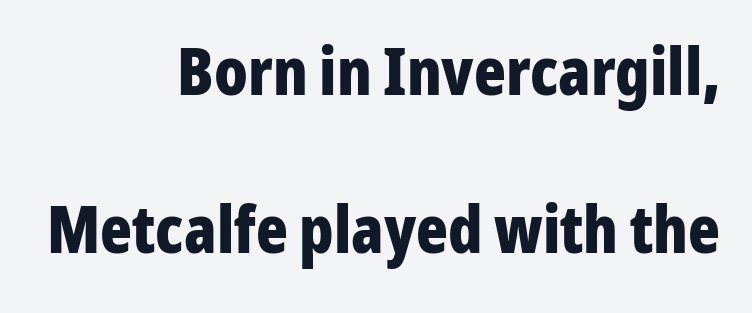
Upright lettering throughout. Reading down the block, your eye finds every line finishing at a fixed right position. Proportional: the letters do not fall into vertical columns. The zone under the glyphs is completely vacant.
